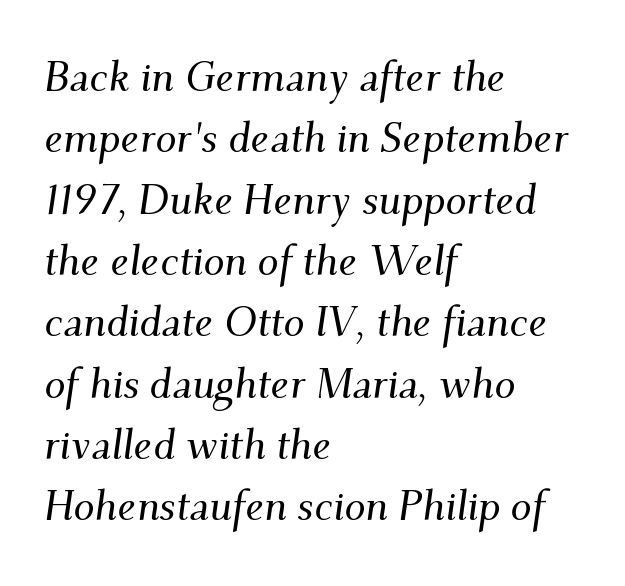
These lines are set flush left with a ragged right edge. Underline: absent. The passage shown leans; its letterforms are oblique. The rendering uses natural spacing where letterforms have individual widths.
